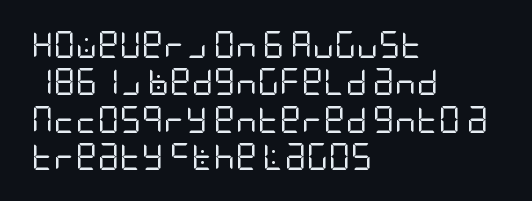
The image shows 27 px text type, upright; set left-aligned, normal line spacing (1.38x), normal letter spacing, not underlined.
